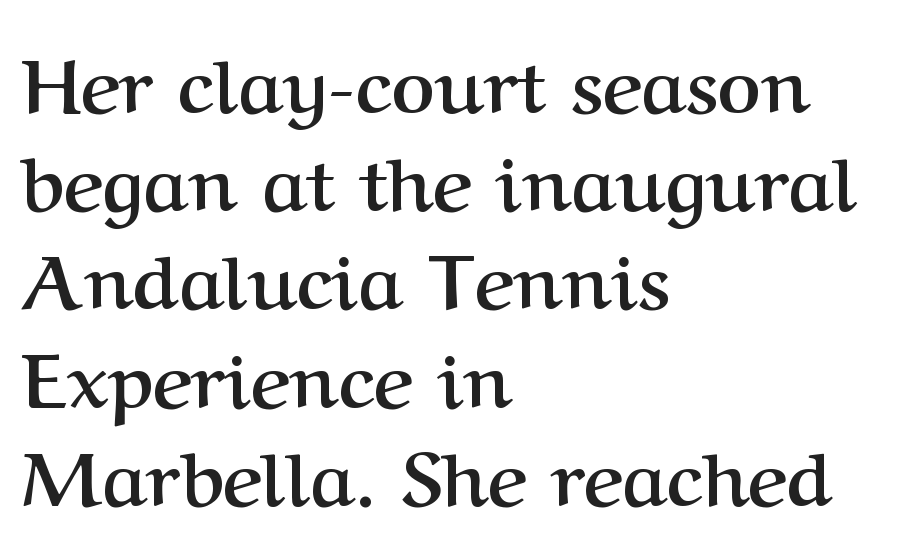
The face used here is proportionally spaced, like ordinary book or web type. Nobody touched the tracking dial on this one. What weight is shown? A full bold with thick strokes. Reading down the column, the eye jumps a familiar distance to each next line. Letters rest on an invisible, unmarked baseline. Serifs: yes, visible at the terminals of the letterforms.
